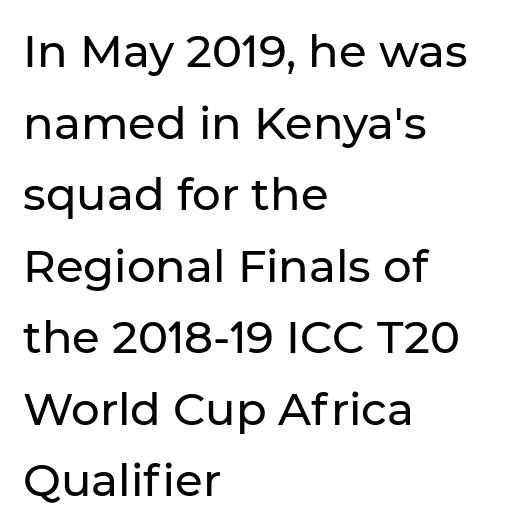
The image shows 45 px sans-serif type, upright; set left-aligned, normal line spacing (1.59x), normal letter spacing, not underlined; low stroke contrast and a medium x-height.
